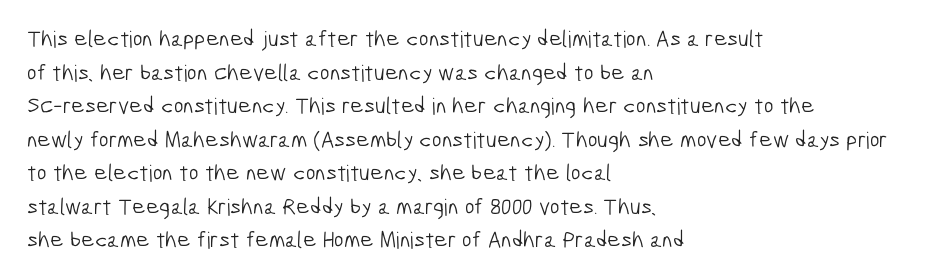
The cut favours lightness, reaching ordinary text weight at its darkest. The specimen omits any rule beneath the text block's lines. Alignment: flush left. This sample keeps an unexceptional amount of space between lines. Words appear dense and cohesive because spacing is normal.
